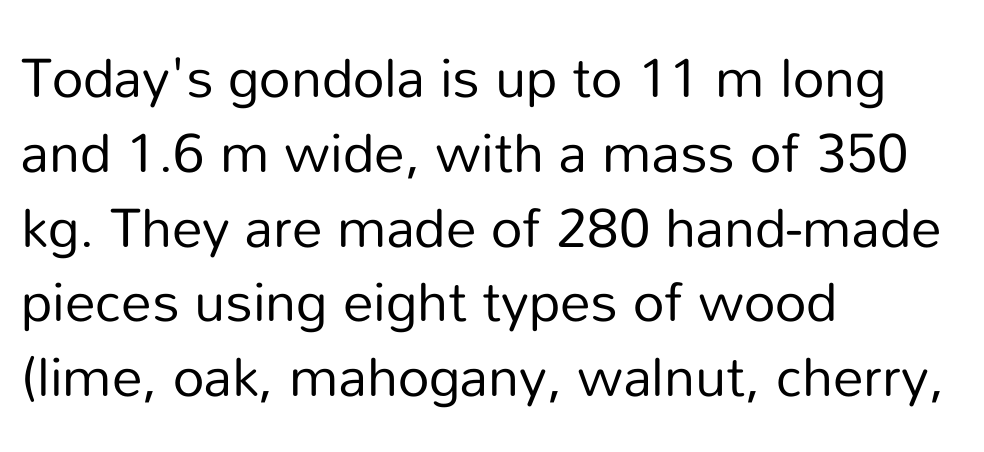
Each letter keeps its own natural width here, so spacing adapts to shape. Descender tails drop into unmarked territory. The paragraph shown leans on its left margin. On a weight scale, this lands at 450 or below.
